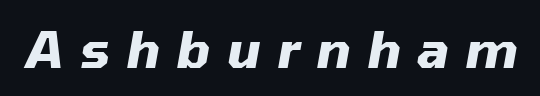
Plain, unruled lines of type. A typesetter would call this proportional, since set widths differ per character. Is the letter spacing exaggerated? Yes — the characters are pushed far apart. In terms of posture, this sample is oblique. Its strokes are broad and dark, the hallmark of bold type.
